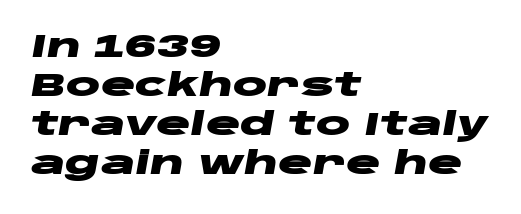
The image shows 32 px heavy, wide type, italic (leaning right); set left-aligned, line spacing 1.22x, normal letter spacing, not underlined; low stroke contrast and a large x-height.
